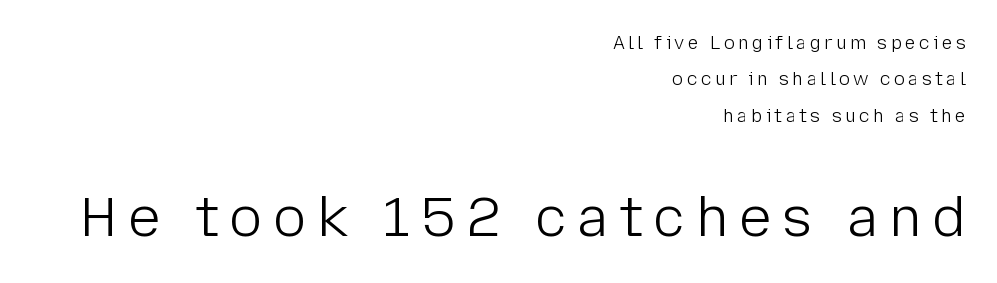
The space beneath each line is pristine and unruled. Summary of vertical rhythm: relaxed, with wide interline spacing. Caption: multi-line text, flush right, ragged left. Here the second block reads like a headline and the first like body copy.
